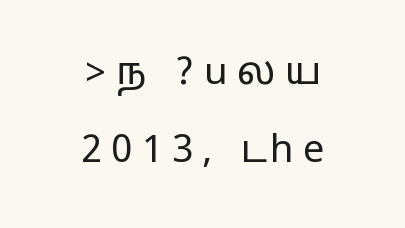
Q: Is the text italic (slanted)? A: No, it is upright.
Q: Is the typeface a serif or a sans-serif typeface? A: Sans-serif.
Q: Is the text underlined? A: No.
Q: How is the paragraph aligned? A: Centered.
Q: Is the spacing between letters normal or unusually wide? A: Unusually wide.
Q: Is the spacing between lines tight, normal or loose? A: Loose.
Q: Width (condensed, normal, or wide)? A: Wide.
Q: Stroke contrast? A: Medium.
Q: Monospaced? A: No.
